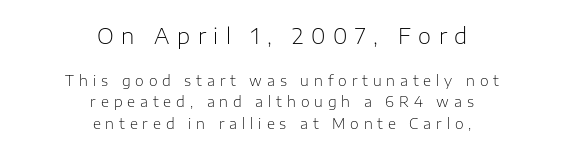
Q: Is the text bold? A: No.
Q: Is the text italic (slanted)? A: No, it is upright.
Q: Is the text underlined? A: No.
Q: How is the paragraph aligned? A: Centered.
Q: Is the spacing between letters normal or unusually wide? A: Unusually wide.
Q: Is the spacing between lines tight, normal or loose? A: Normal.
Q: Which block of text is set in a larger size, the first (top) or the second (bottom)? A: The first (top) one.
